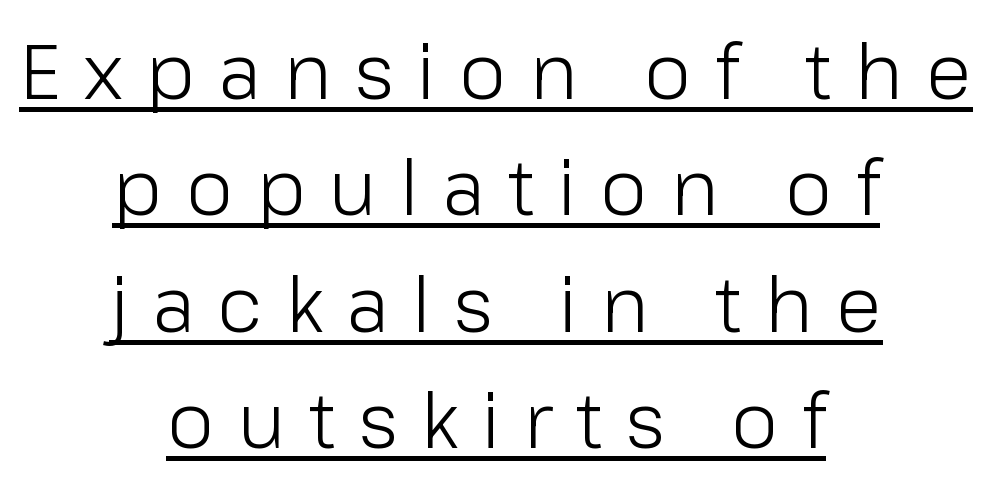
Which margin do the lines hug? Neither — every line sits in the middle. Heaviness? Minimal to ordinary, like unemphasized prose. Grotesque or geometric, the face here clearly has no serifs. Honestly, the letter spacing is so wide it's the main thing you notice. Note the varied advance widths — an 'i' is clearly narrower than an 'm'. The rendering uses a moderate line-height, typical for paragraphs.
